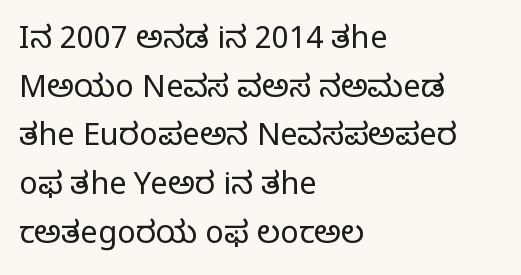
The gaps between neighbouring characters are ordinary and unremarkable. This sample is left-justified, so line endings fall wherever the words run out. Serifs: yes, visible at the terminals of the letterforms. Does the leading feel generous? No, just average. The font is comparable to plain body text, perhaps lighter. This sample has the flowing, uneven cadence of proportional lettering.
